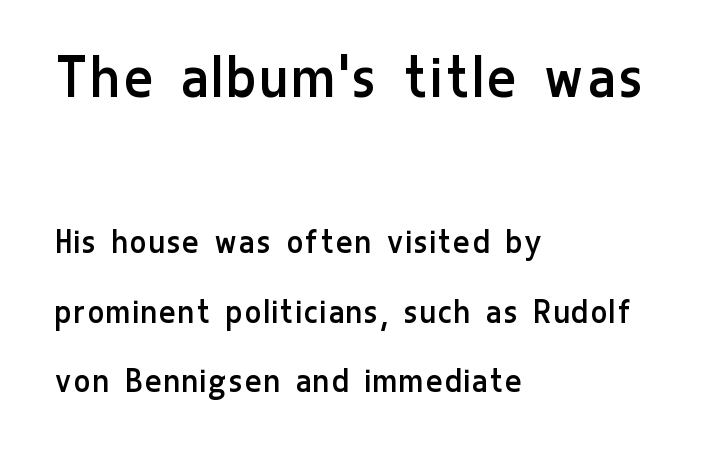
The image shows 65 px regular-weight, condensed sans-serif type, upright; set left-aligned, line spacing 1.88x, not underlined; the first (top) block is 1.76x larger; low stroke contrast and a medium x-height.
